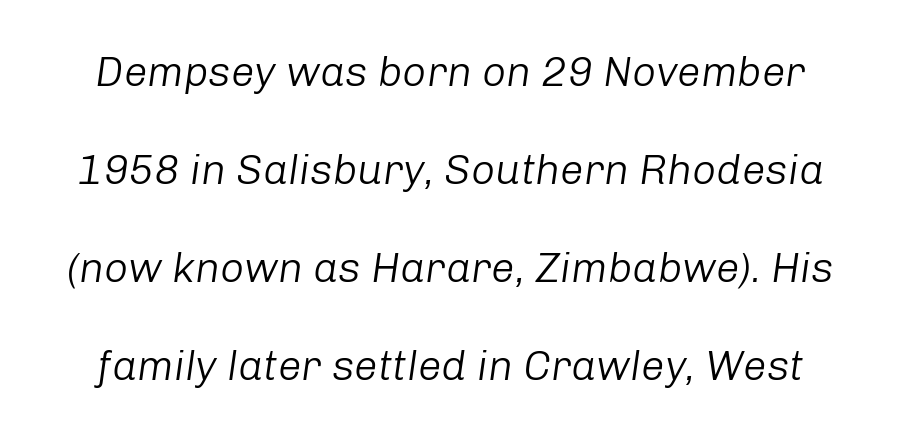
{"italic": "yes", "lean": "right", "slant_degrees": 8, "bold": "no", "weight": "light", "width": "normal", "stroke_contrast": "low", "x_height": "medium", "monospaced": "no", "underline": "no", "line_spacing": "loose", "line_spacing_ratio": 2.33, "letter_spacing": "normal", "letter_spacing_em": 0.0, "glyph_px": 42}
